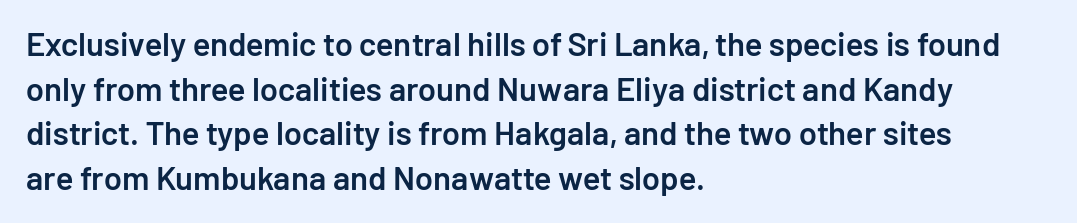
The image shows 33 px semibold sans-serif type, upright; set left-aligned, normal line spacing (1.35x), normal letter spacing, not underlined; low stroke contrast and a medium x-height.
